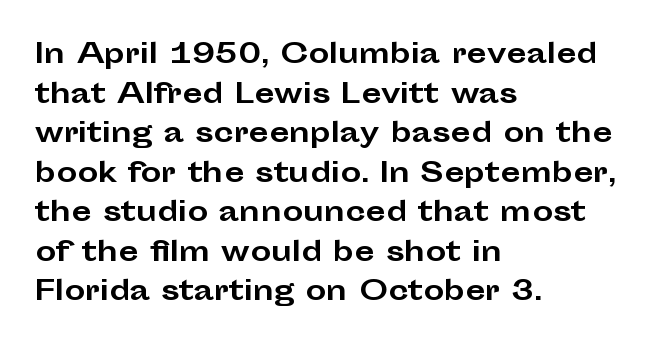
{"italic": "no", "bold": "yes", "underline": "no", "align": "left", "line_spacing": "normal", "line_spacing_ratio": 1.52, "letter_spacing": "normal", "letter_spacing_em": 0.0, "glyph_px": 26}
